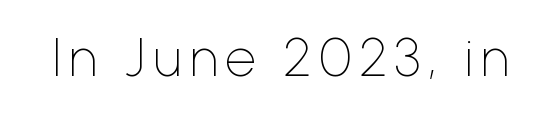
The rendering shows plain stroke endings on the letterforms — a sans-serif design. Does the lettering tilt? It doesn't — this is upright. Bold? No — there's no thickening of the strokes. The letters advance in unequal steps, a hallmark of proportional type. Check the space under the baseline: it is left empty.
